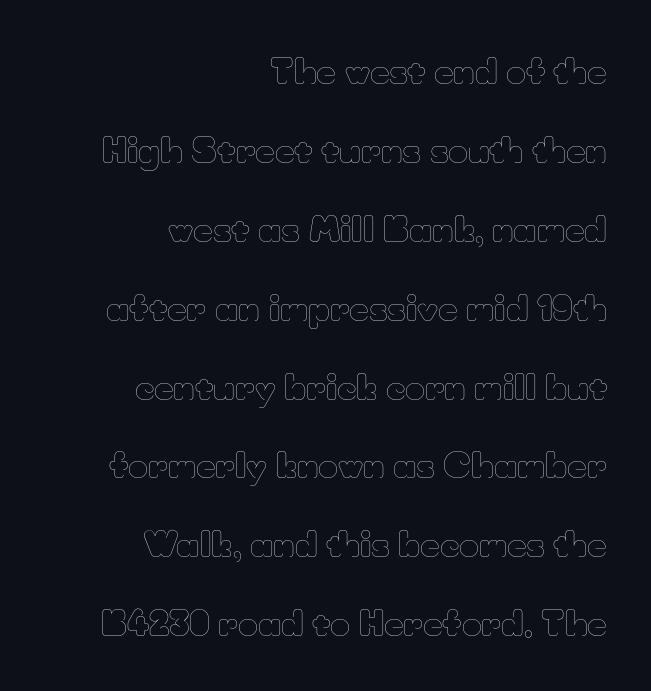
Anything drawn beneath the words? Only blank space. The typesetting does not lean heavy: it is not bold. Each letter keeps its own natural width here, so spacing adapts to shape. A typesetter would call this zero additional tracking.
